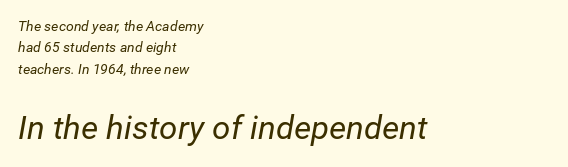
Q: Is the text bold? A: No.
Q: Is the text italic (slanted)? A: Yes, it leans right by about 12 degrees.
Q: Is the text underlined? A: No.
Q: How is the paragraph aligned? A: Left-aligned.
Q: Is the spacing between letters normal or unusually wide? A: Normal.
Q: Is the spacing between lines tight, normal or loose? A: Normal.
Q: Which block of text is set in a larger size, the first (top) or the second (bottom)? A: The second (bottom) one.
Q: Width (condensed, normal, or wide)? A: Normal.
Q: Stroke contrast? A: Low.
Q: x-height? A: Medium.
Q: Monospaced? A: No.
